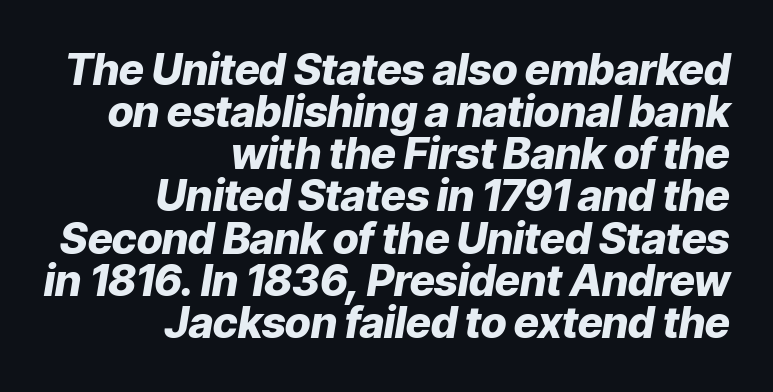
Q: Is the text bold? A: Yes.
Q: Is the text italic (slanted)? A: Yes, it leans right by about 9 degrees.
Q: Is the text underlined? A: No.
Q: How is the paragraph aligned? A: Right-aligned.
Q: Is the spacing between letters normal or unusually wide? A: Normal.
Q: Is the spacing between lines tight, normal or loose? A: Tight.
Q: Width (condensed, normal, or wide)? A: Normal.
Q: Stroke contrast? A: Low.
Q: x-height? A: Medium.
Q: Monospaced? A: No.
